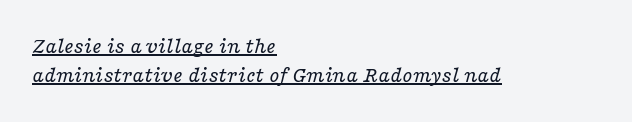
{"italic": "yes", "lean": "right", "slant_degrees": 16, "bold": "no", "underline": "yes", "align": "left", "line_spacing": "normal", "line_spacing_ratio": 1.26, "letter_spacing": "normal", "letter_spacing_em": 0.0, "glyph_px": 23}
